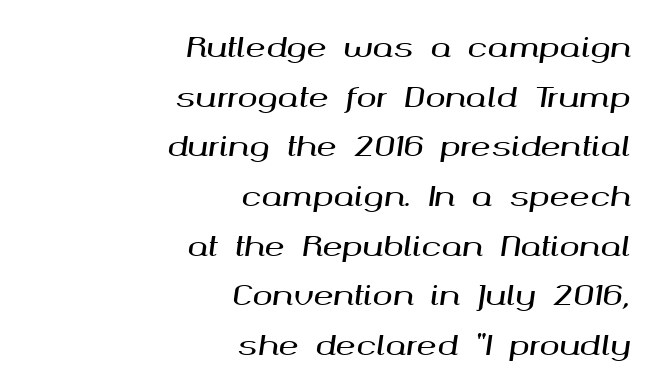
Q: Is the text italic (slanted)? A: Yes, it leans right by about 8 degrees.
Q: Is the text underlined? A: No.
Q: How is the paragraph aligned? A: Right-aligned.
Q: Is the spacing between letters normal or unusually wide? A: Normal.
